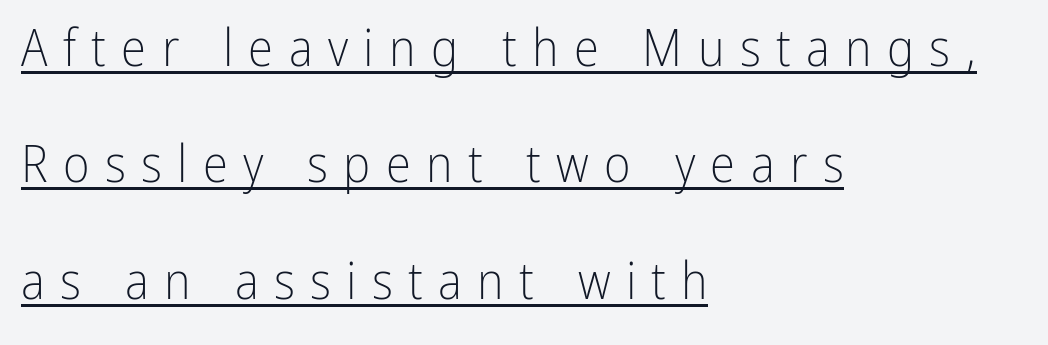
{"serif": "no", "italic": "no", "bold": "no", "weight": "light", "width": "condensed", "stroke_contrast": "low", "x_height": "medium", "monospaced": "no", "underline": "yes", "align": "left", "line_spacing": "loose", "line_spacing_ratio": 2.28, "letter_spacing": "wide", "letter_spacing_em": 0.3, "glyph_px": 51}
